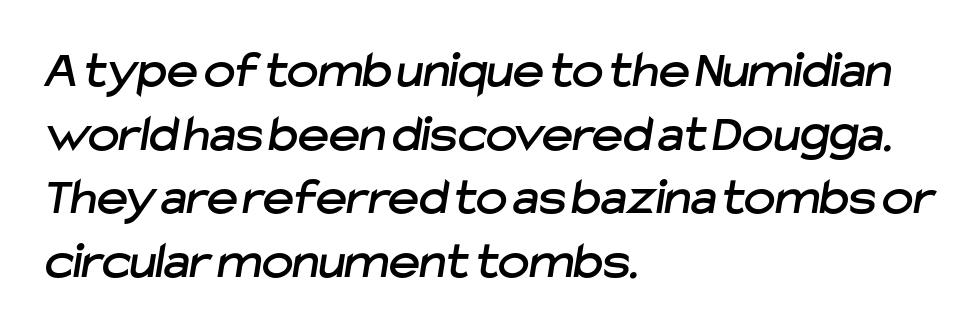
Q: Is the typeface a serif or a sans-serif typeface? A: Sans-serif.
Q: Is the text underlined? A: No.
Q: How is the paragraph aligned? A: Left-aligned.
Q: Is the spacing between letters normal or unusually wide? A: Normal.
Q: Width (condensed, normal, or wide)? A: Normal.
Q: Stroke contrast? A: Low.
Q: x-height? A: Medium.
Q: Monospaced? A: No.
